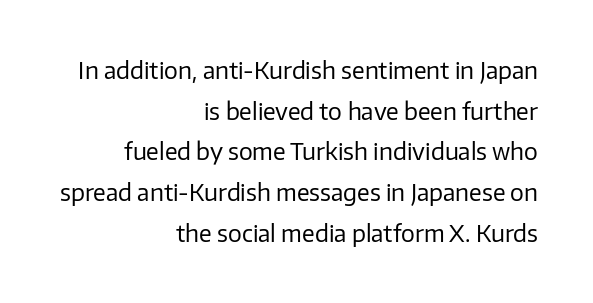
The image shows 23 px text type, upright; set right-aligned, line spacing 1.77x, normal letter spacing, not underlined.
